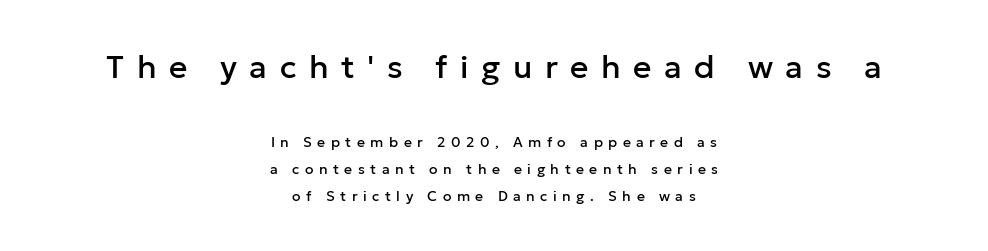
Is this a fixed-width face? No — the glyphs have proportional, varying widths. These lines are composed in type without serifs. How are the letters spaced? Widely, with obvious added tracking. These lines were composed using upright roman letters.
